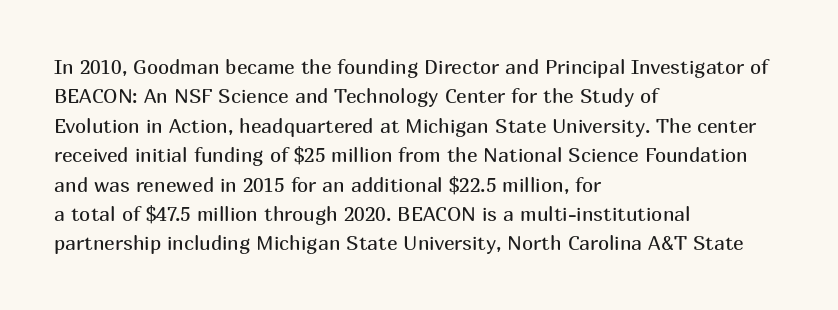
{"italic": "no", "bold": "no", "underline": "no", "align": "left", "line_spacing": "normal", "line_spacing_ratio": 1.47, "letter_spacing": "normal", "letter_spacing_em": 0.0, "glyph_px": 20}
